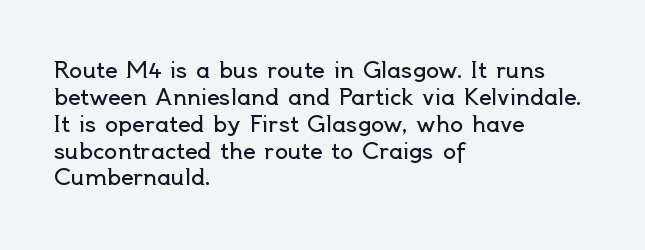
The image shows 22 px text type, upright; set left-aligned, line spacing 1.22x, normal letter spacing, not underlined.
